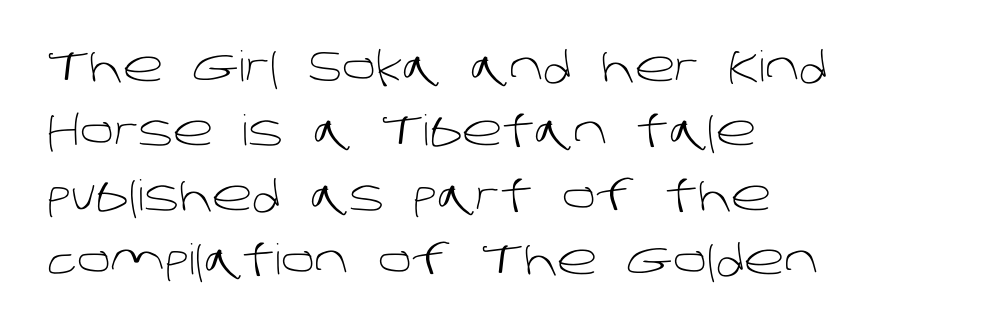
{"serif": "no", "bold": "no", "weight": "light", "width": "normal", "stroke_contrast": "low", "x_height": "large", "monospaced": "no", "underline": "no", "align": "left", "line_spacing": "normal", "line_spacing_ratio": 1.53, "letter_spacing": "normal", "letter_spacing_em": 0.0, "glyph_px": 42}
